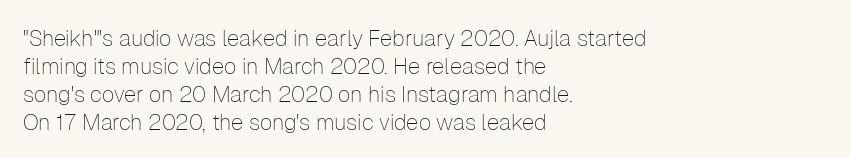
Normally led — the rows are evenly, conventionally spaced. Underlining? Definitely not there. The axis of the letterforms is exactly vertical. The passage is arranged the way most books set body copy — flush left. Default kerning and tracking; the words read as compact shapes.
